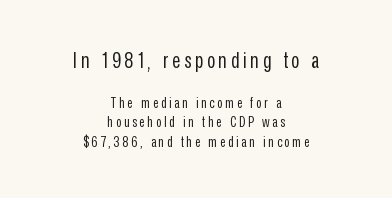
The image shows 22 px text type, upright; set centered, normal line spacing (1.32x), not underlined; the first (top) block is 1.47x larger.
